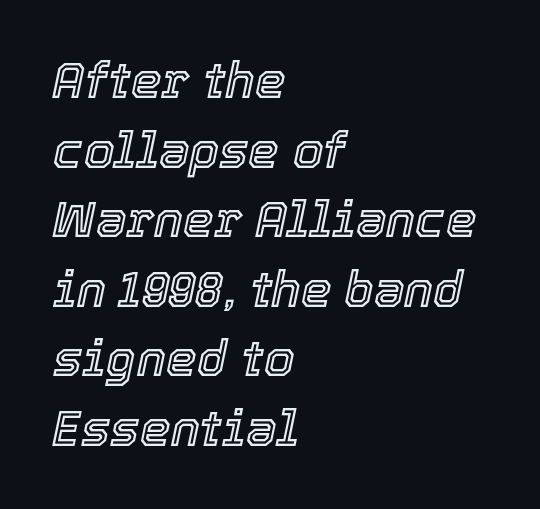
Q: Is the text italic (slanted)? A: Yes, it leans right by about 12 degrees.
Q: Is the text underlined? A: No.
Q: How is the paragraph aligned? A: Left-aligned.
Q: Is the spacing between letters normal or unusually wide? A: Normal.
Q: Is the spacing between lines tight, normal or loose? A: Normal.
Q: Width (condensed, normal, or wide)? A: Normal.
Q: x-height? A: Medium.
Q: Monospaced? A: No.
